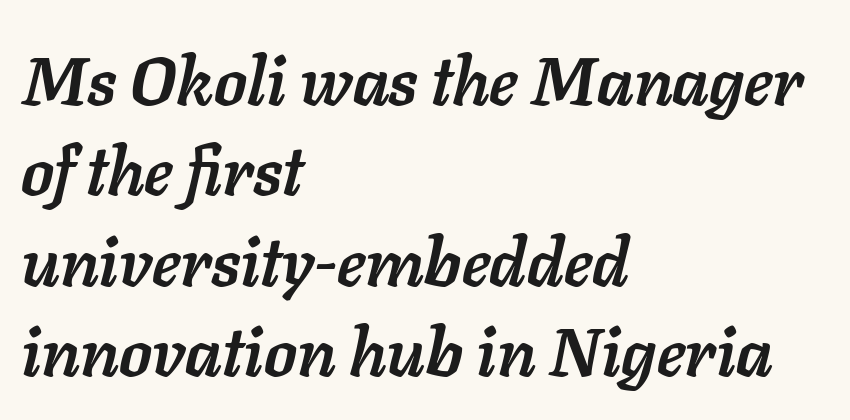
The image shows 67 px semibold type, italic (leaning right); set left-aligned, normal line spacing (1.35x), normal letter spacing, not underlined; low stroke contrast and a medium x-height.
